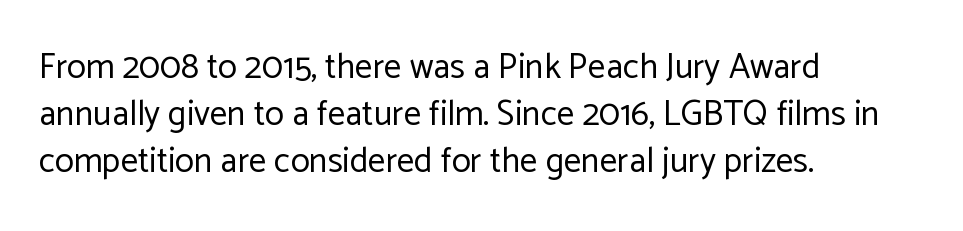
Q: Is the text bold? A: No.
Q: Is the text italic (slanted)? A: No, it is upright.
Q: Is the typeface a serif or a sans-serif typeface? A: Sans-serif.
Q: Is the text underlined? A: No.
Q: How is the paragraph aligned? A: Left-aligned.
Q: Is the spacing between letters normal or unusually wide? A: Normal.
Q: Is the spacing between lines tight, normal or loose? A: Normal.
Q: Width (condensed, normal, or wide)? A: Normal.
Q: Stroke contrast? A: Low.
Q: x-height? A: Medium.
Q: Monospaced? A: No.
